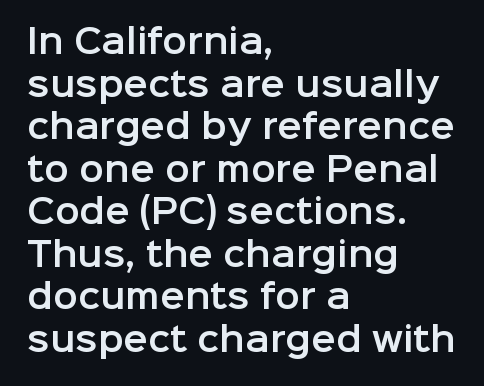
A typesetter would mark this as roman, not italic. Here the glyphs are tracked normally, forming tight word shapes. Each letter's strokes conclude bluntly, with no projecting serifs. The space between consecutive lines is moderate. A student would call this left alignment; a typographer would say flush left, rag right.
